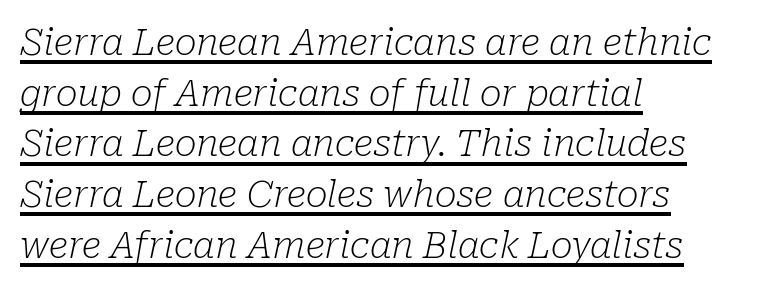
Q: Is the text bold? A: No.
Q: Is the text italic (slanted)? A: Yes, it leans right by about 10 degrees.
Q: Is the typeface a serif or a sans-serif typeface? A: Serif.
Q: Is the text underlined? A: Yes.
Q: How is the paragraph aligned? A: Left-aligned.
Q: Is the spacing between letters normal or unusually wide? A: Normal.
Q: Is the spacing between lines tight, normal or loose? A: Normal.
Q: Width (condensed, normal, or wide)? A: Normal.
Q: Stroke contrast? A: Low.
Q: x-height? A: Medium.
Q: Monospaced? A: No.
